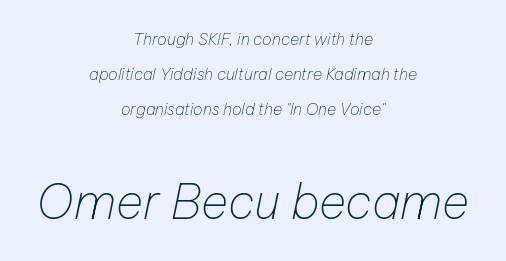
The image shows 47 px thin type, italic (leaning right); set centered, loose line spacing (2.19x), normal letter spacing, not underlined; the second (bottom) block is 2.94x larger; low stroke contrast and a medium x-height.
